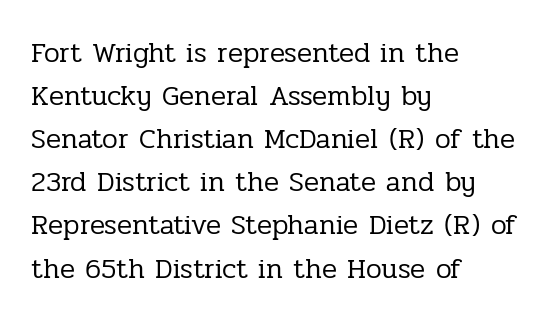
{"serif": "yes", "italic": "no", "bold": "no", "weight": "regular", "width": "normal", "stroke_contrast": "low", "x_height": "medium", "monospaced": "no", "underline": "no", "align": "left", "line_spacing": "normal", "line_spacing_ratio": 1.54, "letter_spacing": "normal", "letter_spacing_em": 0.0, "glyph_px": 28}
